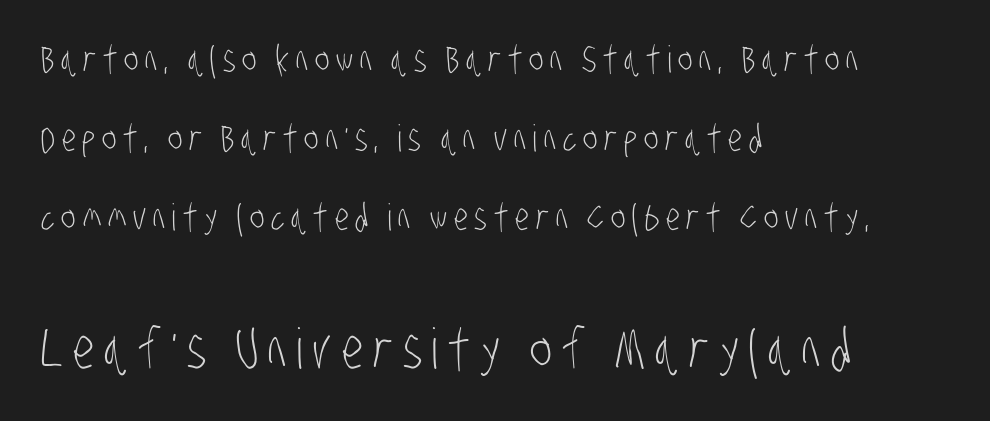
These lines are set flush left with a ragged right edge. Honestly, there is no underline to notice here at all. The weight would be labelled regular, book, light, or lighter still. Looks like regular typesetting: each glyph gets only the width it needs. The passage shown stacks its lines with a broad gap. This sample uses a sans-serif face.
